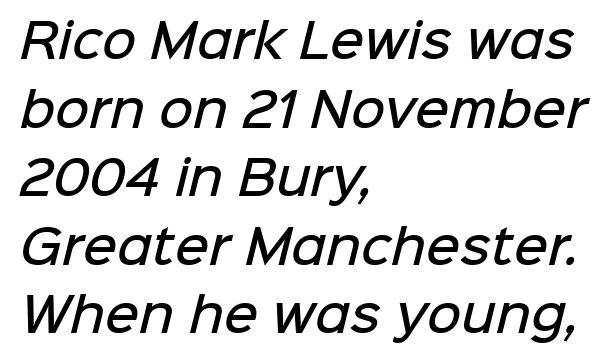
{"serif": "no", "bold": "semi", "weight": "semibold", "width": "normal", "stroke_contrast": "low", "x_height": "medium", "monospaced": "no", "underline": "no", "align": "left", "line_spacing": "normal", "line_spacing_ratio": 1.46, "letter_spacing": "normal", "letter_spacing_em": 0.0, "glyph_px": 47}
